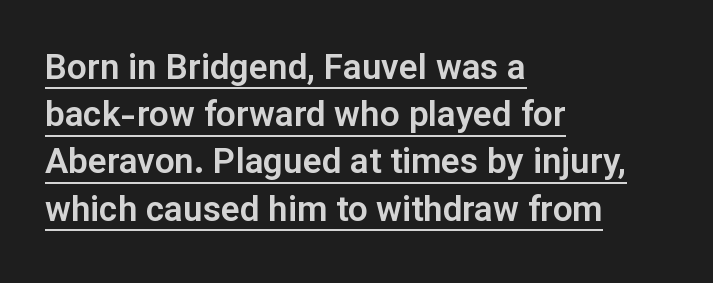
{"serif": "no", "italic": "no", "width": "normal", "stroke_contrast": "low", "x_height": "medium", "monospaced": "no", "underline": "yes", "align": "left", "line_spacing": "normal", "line_spacing_ratio": 1.35, "letter_spacing": "normal", "letter_spacing_em": 0.0, "glyph_px": 35}
